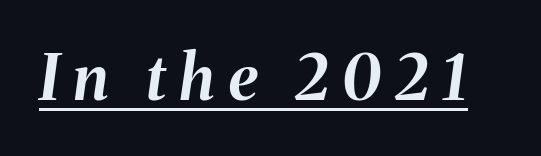
The lettering tilts uniformly, giving the passage an italic look. This sample carries an underscore along the baseline area. Typesetter's note: full bold, strokes at maximum text heaviness. The rendering uses natural spacing where letterforms have individual widths.
